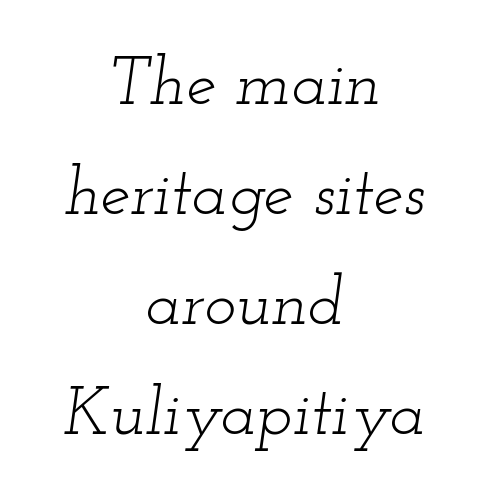
{"serif": "yes", "italic": "yes", "lean": "right", "slant_degrees": 12, "bold": "no", "weight": "light", "width": "wide", "stroke_contrast": "low", "x_height": "small", "monospaced": "no", "underline": "no", "align": "center", "line_spacing": "normal", "line_spacing_ratio": 1.64, "letter_spacing": "normal", "letter_spacing_em": 0.0, "glyph_px": 67}
